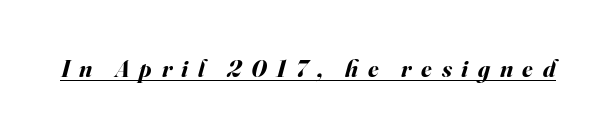
The image shows 24 px bold type, italic (leaning right); set unusually wide letter spacing (+0.4 em), underlined.
